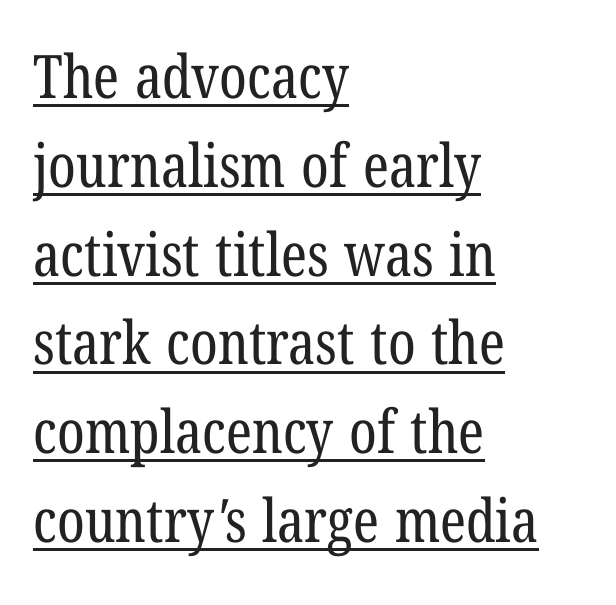
{"serif": "yes", "bold": "no", "weight": "regular", "width": "condensed", "stroke_contrast": "low", "x_height": "medium", "monospaced": "no", "underline": "yes", "align": "left", "line_spacing": "normal", "line_spacing_ratio": 1.48, "letter_spacing": "normal", "letter_spacing_em": 0.0, "glyph_px": 60}
